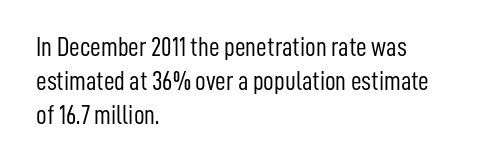
{"italic": "no", "bold": "no", "underline": "no", "align": "left", "line_spacing": "normal", "line_spacing_ratio": 1.3, "letter_spacing": "normal", "letter_spacing_em": 0.0, "glyph_px": 26}
